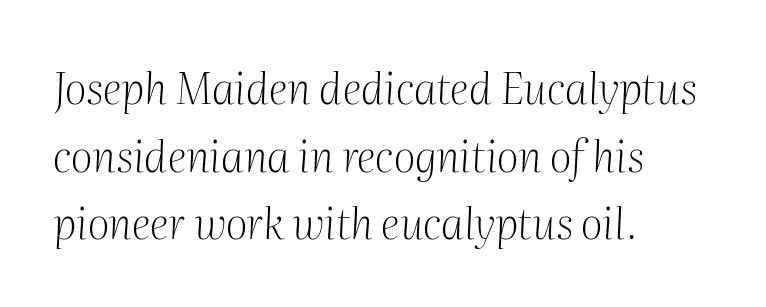
{"serif": "yes", "italic": "yes", "lean": "right", "slant_degrees": 2, "bold": "no", "weight": "light", "width": "normal", "stroke_contrast": "medium", "x_height": "medium", "monospaced": "no", "underline": "no", "align": "left", "line_spacing": "normal", "line_spacing_ratio": 1.57, "letter_spacing": "normal", "letter_spacing_em": 0.0, "glyph_px": 43}
